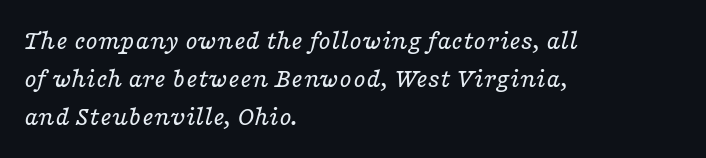
The image shows 28 px regular-weight, wide serif type, italic (leaning right); set left-aligned, normal line spacing (1.35x), normal letter spacing, not underlined; low stroke contrast and a medium x-height.
